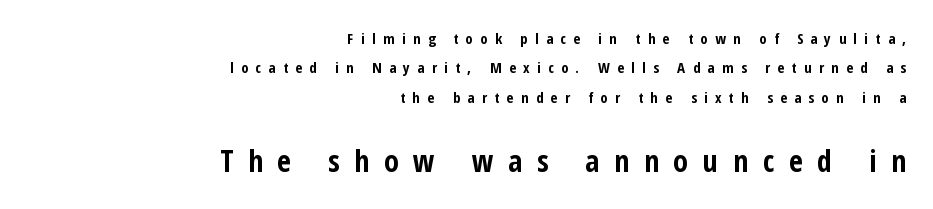
Q: Is the text bold? A: Yes.
Q: Is the text italic (slanted)? A: No, it is upright.
Q: Is the typeface a serif or a sans-serif typeface? A: Sans-serif.
Q: Is the text underlined? A: No.
Q: How is the paragraph aligned? A: Right-aligned.
Q: Is the spacing between letters normal or unusually wide? A: Unusually wide.
Q: Is the spacing between lines tight, normal or loose? A: Loose.
Q: Which block of text is set in a larger size, the first (top) or the second (bottom)? A: The second (bottom) one.
Q: Width (condensed, normal, or wide)? A: Condensed.
Q: Stroke contrast? A: Low.
Q: x-height? A: Medium.
Q: Monospaced? A: No.
